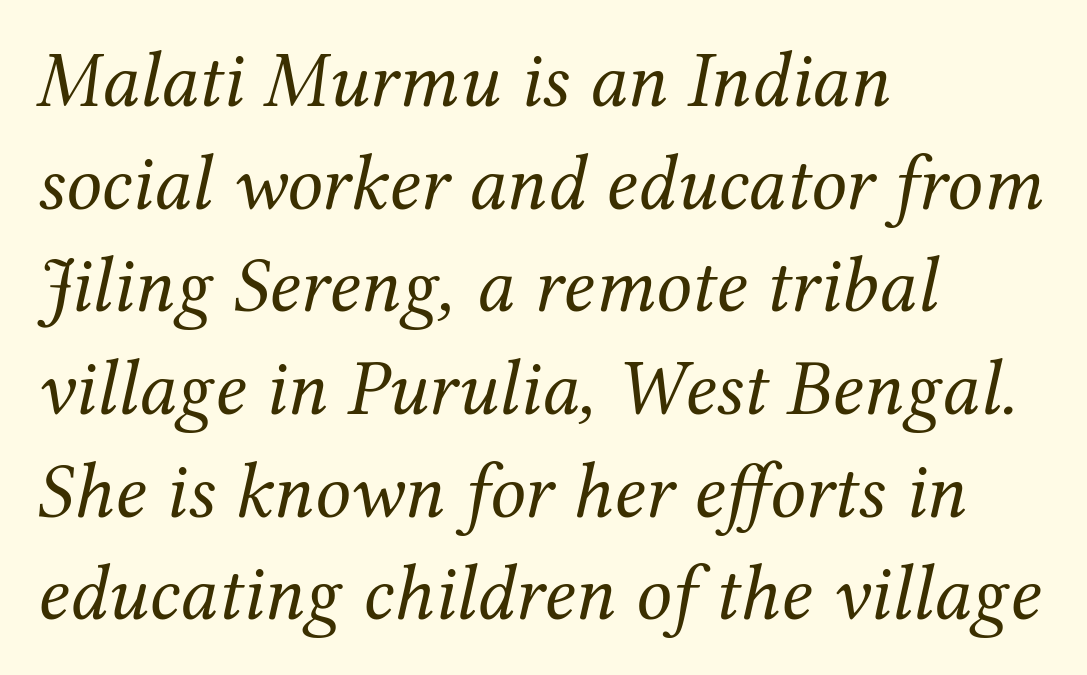
When letters slant like this, we call the style italic. Notice how the passage keeps a crisp vertical edge on the left only. The block of text has a typical density, with ordinary space between rows. The space directly below the letters is spotless. This rendering leaves character spacing at its baseline value. Serifs: yes, visible at the terminals of the letterforms.
